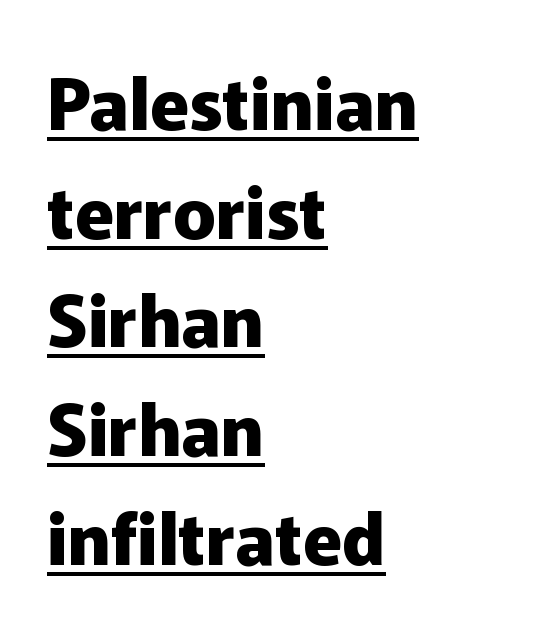
The image shows 71 px heavy sans-serif type, upright; set left-aligned, normal line spacing (1.53x), normal letter spacing, underlined; low stroke contrast and a medium x-height.
